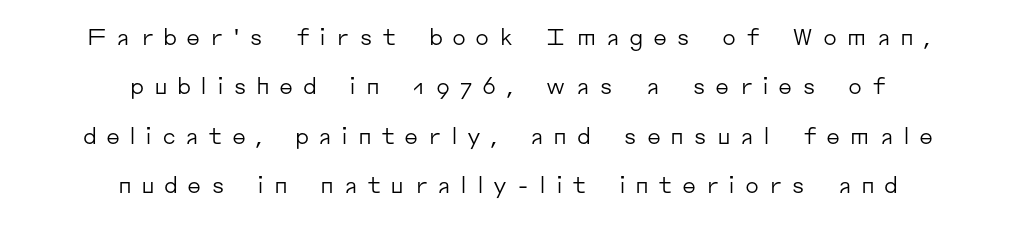
Q: Is the text bold? A: No.
Q: Is the text italic (slanted)? A: No, it is upright.
Q: Is the text underlined? A: No.
Q: How is the paragraph aligned? A: Centered.
Q: Is the spacing between letters normal or unusually wide? A: Unusually wide.
Q: Is the spacing between lines tight, normal or loose? A: Loose.
